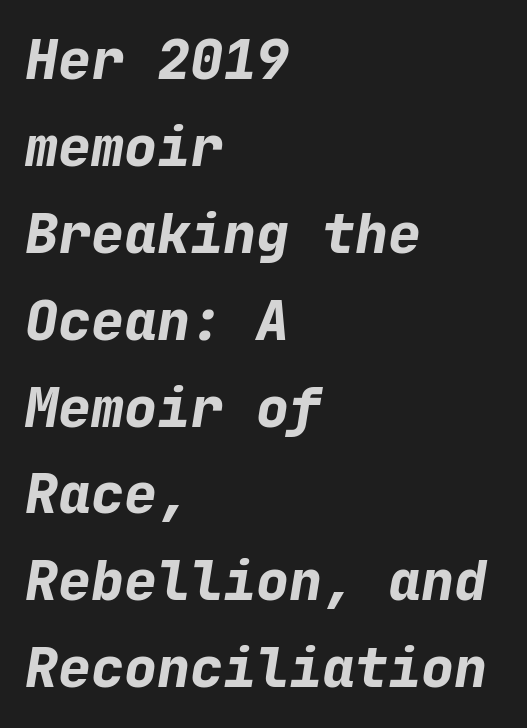
Q: Is the text bold? A: Yes.
Q: Is the text italic (slanted)? A: Yes, it leans right by about 9 degrees.
Q: Is the text underlined? A: No.
Q: How is the paragraph aligned? A: Left-aligned.
Q: Is the spacing between letters normal or unusually wide? A: Normal.
Q: Is the spacing between lines tight, normal or loose? A: Normal.
Q: Width (condensed, normal, or wide)? A: Normal.
Q: Stroke contrast? A: Low.
Q: x-height? A: Medium.
Q: Monospaced? A: Yes.
